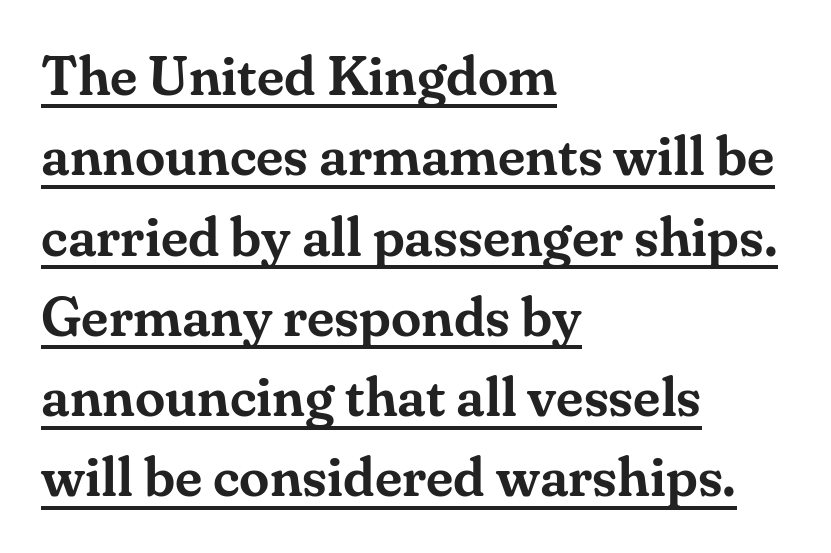
The image shows 55 px serif type, upright; set left-aligned, normal line spacing (1.46x), normal letter spacing, underlined; medium stroke contrast and a small x-height.
